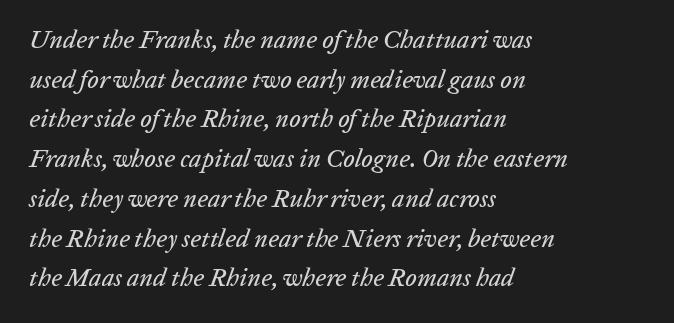
{"italic": "yes", "lean": "right", "slant_degrees": 20, "underline": "no", "align": "left", "line_spacing": "normal", "line_spacing_ratio": 1.59, "letter_spacing": "normal", "letter_spacing_em": 0.0, "glyph_px": 25}
